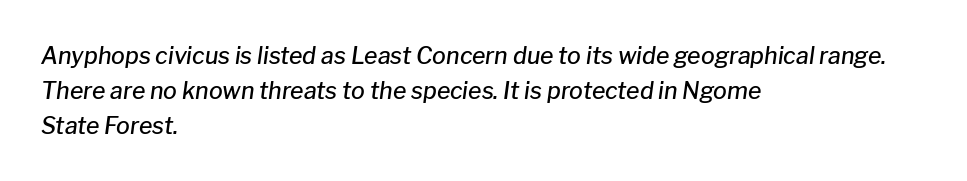
The image shows 23 px text type, italic (leaning right); set left-aligned, normal line spacing (1.52x), normal letter spacing, not underlined.
